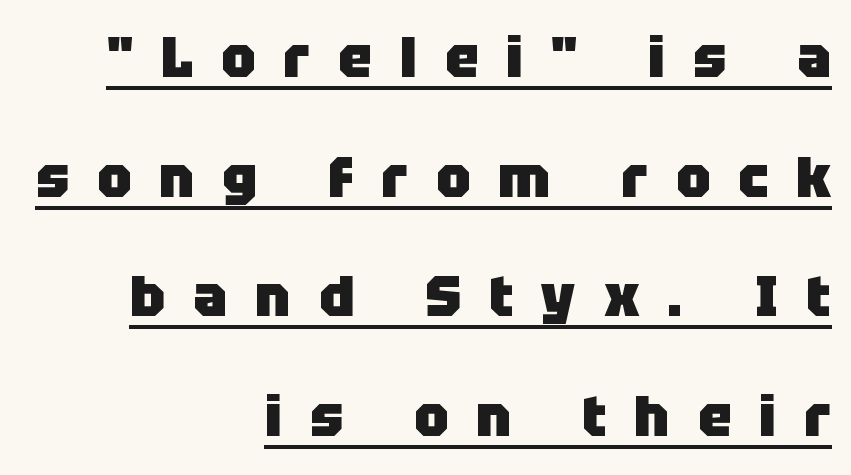
{"serif": "no", "italic": "no", "bold": "yes", "weight": "heavy", "width": "normal", "stroke_contrast": "low", "x_height": "large", "monospaced": "no", "underline": "yes", "align": "right", "line_spacing": "loose", "line_spacing_ratio": 2.1, "letter_spacing": "wide", "letter_spacing_em": 0.49, "glyph_px": 57}
